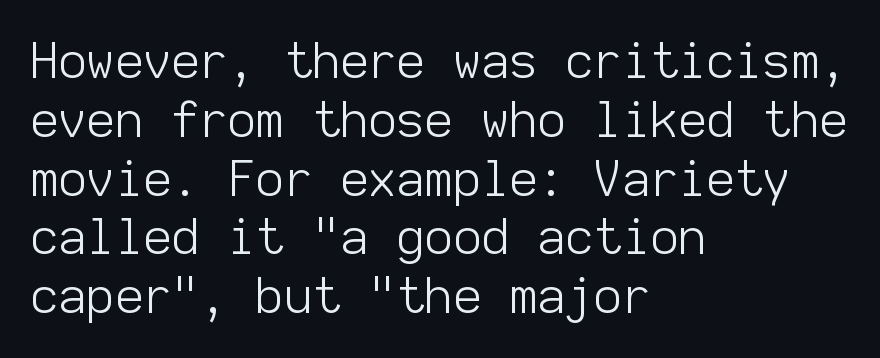
Q: Is the text bold? A: No.
Q: Is the text italic (slanted)? A: No, it is upright.
Q: Is the typeface a serif or a sans-serif typeface? A: Sans-serif.
Q: Is the text underlined? A: No.
Q: How is the paragraph aligned? A: Left-aligned.
Q: Is the spacing between letters normal or unusually wide? A: Normal.
Q: Width (condensed, normal, or wide)? A: Normal.
Q: Stroke contrast? A: Low.
Q: x-height? A: Medium.
Q: Monospaced? A: Yes.
